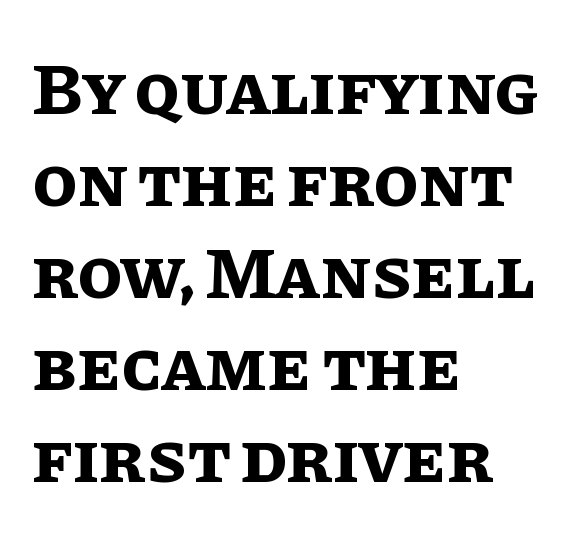
{"italic": "no", "bold": "yes", "weight": "bold", "width": "normal", "stroke_contrast": "low", "x_height": "large", "monospaced": "no", "underline": "no", "align": "left", "line_spacing": "normal", "line_spacing_ratio": 1.26, "letter_spacing": "normal", "letter_spacing_em": 0.0, "glyph_px": 73}
